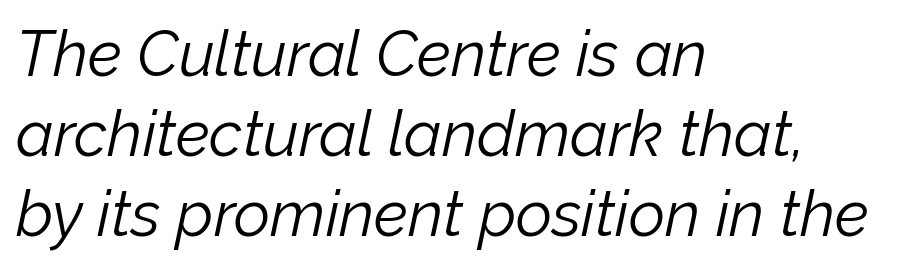
The image shows 63 px light type, italic (leaning right); set left-aligned, normal line spacing (1.27x), normal letter spacing, not underlined; low stroke contrast and a medium x-height.
